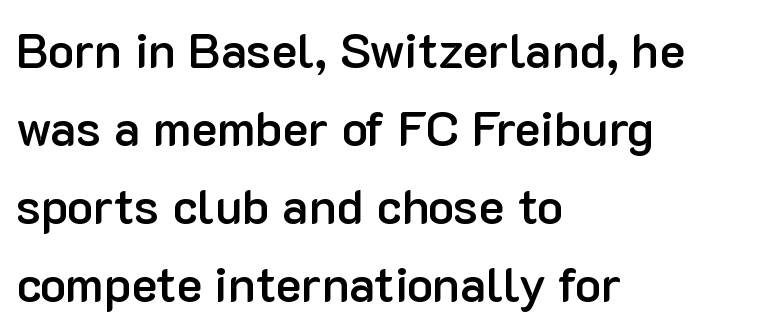
The image shows 49 px semibold sans-serif type, upright; set left-aligned, normal line spacing (1.59x), normal letter spacing, not underlined; low stroke contrast and a medium x-height.
